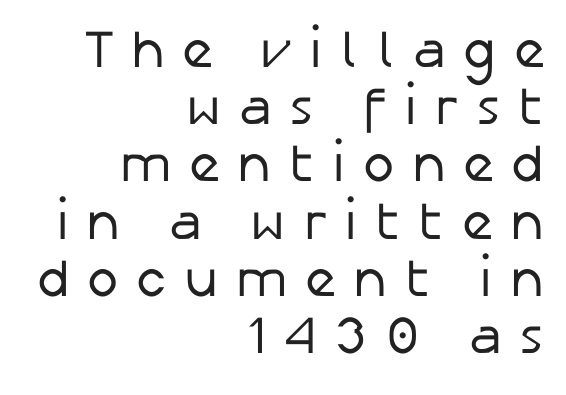
Note the varied advance widths — an 'i' is clearly narrower than an 'm'. Stems here are at most as thick as an everyday book face. The block of text is dense from top to bottom, with scant space between rows. The rendering shows plain stroke endings on the letterforms — a sans-serif design. No word sits above an underline.
